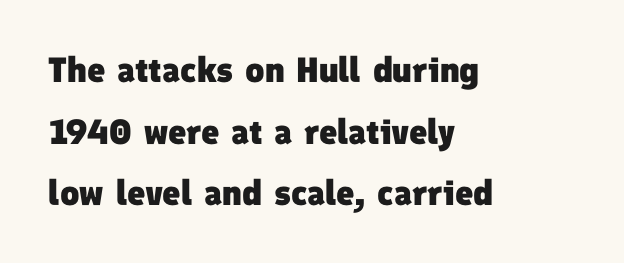
Words appear dense and cohesive because spacing is normal. Left-aligned paragraph, ragged on the right. The gap between lines stays unmarked. Type style note: lacks serifs. Do the characters align in a grid? No, the font is proportional. Each glyph is drawn with heavy, bold strokes.
